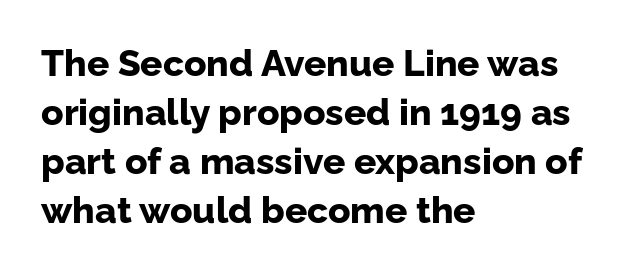
Q: Is the text bold? A: Yes.
Q: Is the text italic (slanted)? A: No, it is upright.
Q: Is the typeface a serif or a sans-serif typeface? A: Sans-serif.
Q: Is the text underlined? A: No.
Q: How is the paragraph aligned? A: Left-aligned.
Q: Is the spacing between letters normal or unusually wide? A: Normal.
Q: Is the spacing between lines tight, normal or loose? A: Normal.
Q: Width (condensed, normal, or wide)? A: Normal.
Q: Stroke contrast? A: Low.
Q: x-height? A: Medium.
Q: Monospaced? A: No.
